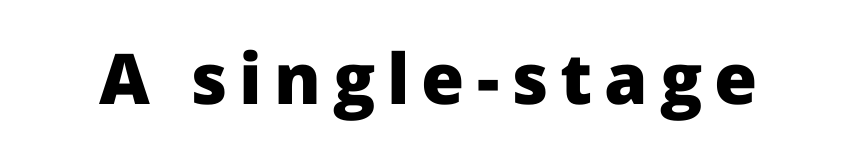
Q: Is the text bold? A: Yes.
Q: Is the text italic (slanted)? A: No, it is upright.
Q: Is the typeface a serif or a sans-serif typeface? A: Sans-serif.
Q: Is the text underlined? A: No.
Q: Width (condensed, normal, or wide)? A: Normal.
Q: Stroke contrast? A: Low.
Q: x-height? A: Medium.
Q: Monospaced? A: No.
